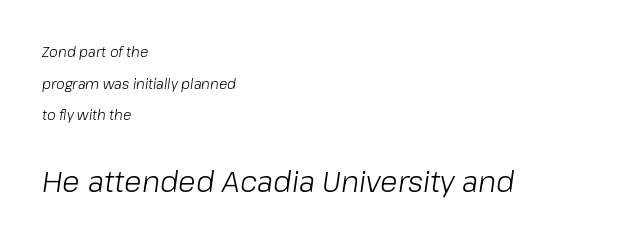
{"italic": "yes", "lean": "right", "slant_degrees": 8, "bold": "no", "weight": "light", "width": "normal", "stroke_contrast": "low", "x_height": "medium", "monospaced": "no", "underline": "no", "align": "left", "line_spacing": "loose", "line_spacing_ratio": 2.26, "letter_spacing": "normal", "letter_spacing_em": 0.0, "larger_block": "second", "size_ratio": 2.07, "glyph_px": 29}
